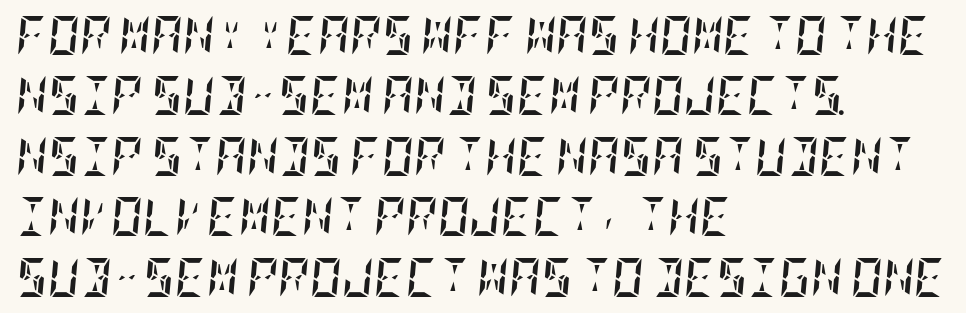
In terms of leading, this rendering sits right in the middle. There's an unmistakable incline to the writing here. The characters look thick and weighty, a clear bold. The line texture is even and compact thanks to regular tracking.
